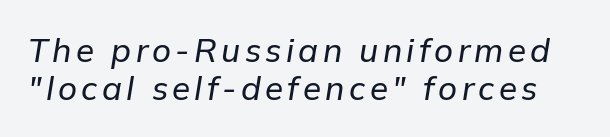
{"italic": "yes", "lean": "right", "slant_degrees": 9, "width": "normal", "stroke_contrast": "low", "x_height": "medium", "monospaced": "no", "underline": "no", "line_spacing": "tight", "line_spacing_ratio": 1.14, "glyph_px": 33}
